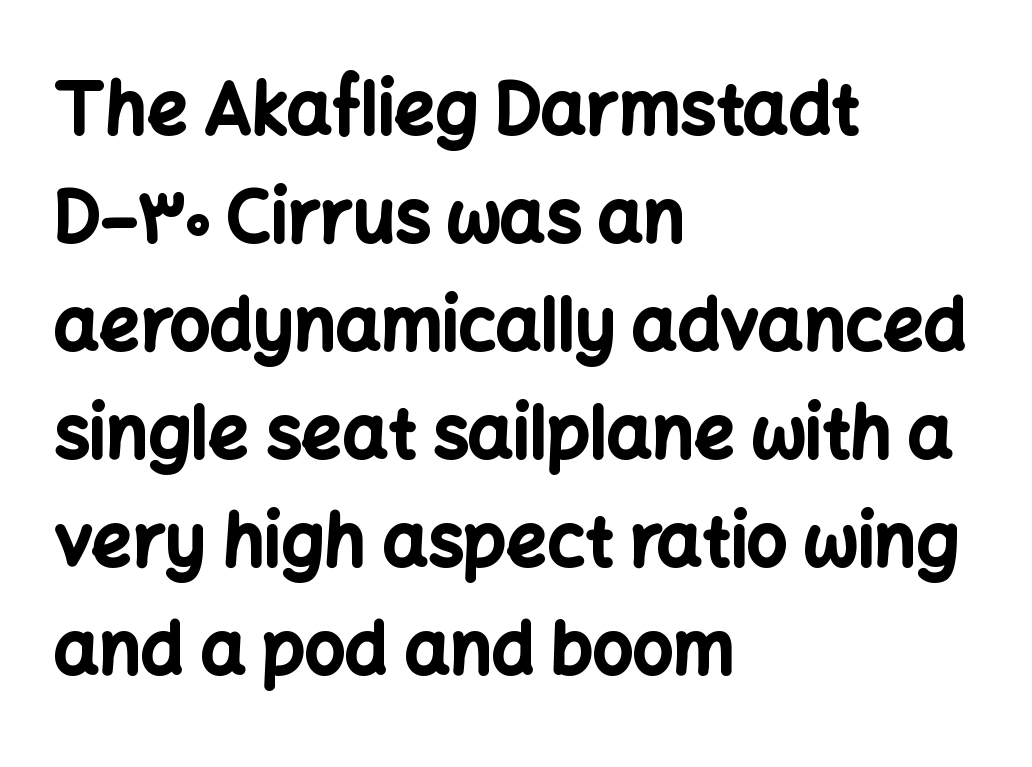
{"serif": "no", "italic": "no", "bold": "yes", "weight": "bold", "width": "normal", "stroke_contrast": "low", "x_height": "medium", "monospaced": "no", "underline": "no", "align": "left", "line_spacing": "normal", "line_spacing_ratio": 1.52, "letter_spacing": "normal", "letter_spacing_em": 0.0, "glyph_px": 71}
